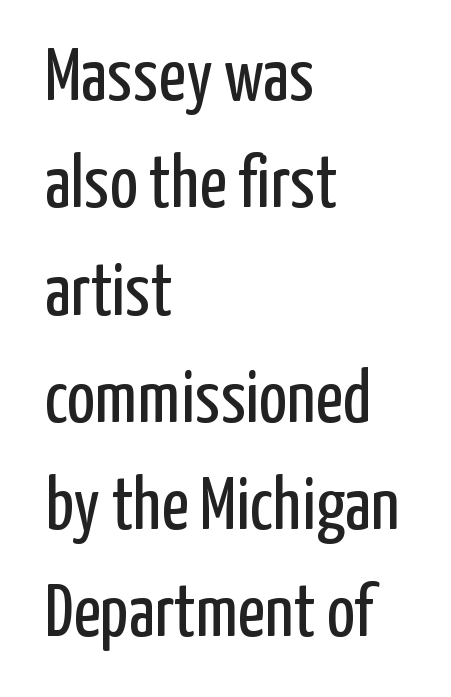
{"serif": "no", "italic": "no", "bold": "no", "weight": "regular", "width": "condensed", "stroke_contrast": "low", "x_height": "medium", "monospaced": "no", "underline": "no", "align": "left", "line_spacing": "normal", "line_spacing_ratio": 1.45, "letter_spacing": "normal", "letter_spacing_em": 0.0, "glyph_px": 74}
